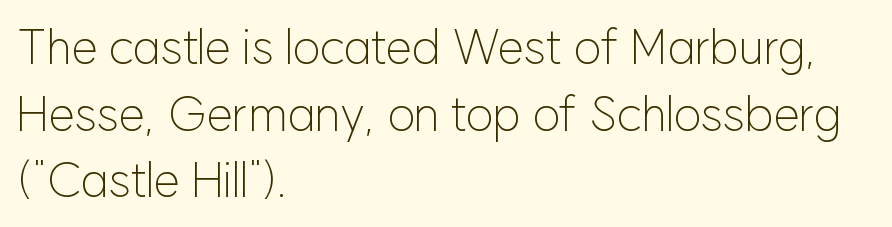
Q: Is the text bold? A: No.
Q: Is the text italic (slanted)? A: No, it is upright.
Q: Is the typeface a serif or a sans-serif typeface? A: Sans-serif.
Q: Is the text underlined? A: No.
Q: How is the paragraph aligned? A: Left-aligned.
Q: Is the spacing between letters normal or unusually wide? A: Normal.
Q: Is the spacing between lines tight, normal or loose? A: Normal.
Q: Width (condensed, normal, or wide)? A: Normal.
Q: Stroke contrast? A: Low.
Q: x-height? A: Medium.
Q: Monospaced? A: No.
